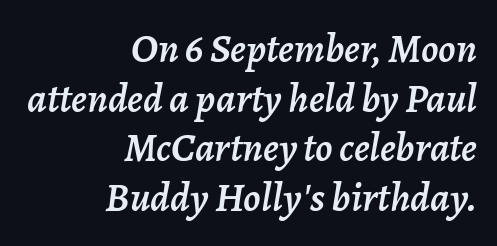
{"italic": "yes", "lean": "right", "slant_degrees": 7, "width": "normal", "stroke_contrast": "low", "x_height": "medium", "monospaced": "no", "underline": "no", "align": "right", "line_spacing_ratio": 1.21, "letter_spacing": "normal", "letter_spacing_em": 0.0, "glyph_px": 41}
